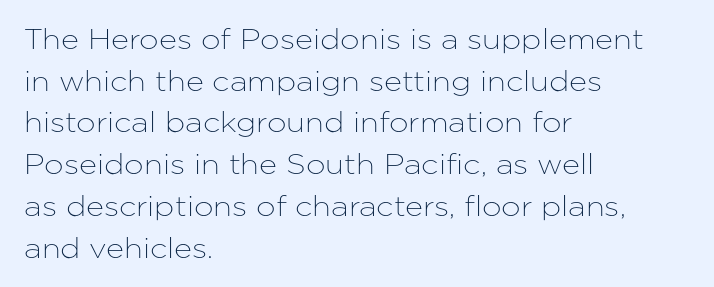
The image shows 28 px sans-serif type, upright; set left-aligned, normal line spacing (1.49x), normal letter spacing, not underlined; low stroke contrast and a medium x-height.
